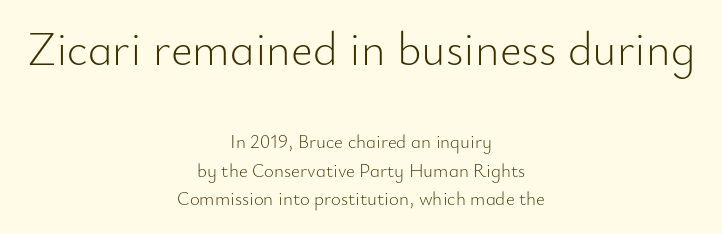
The image shows 47 px light sans-serif type, upright; set centered, normal line spacing (1.5x), normal letter spacing, not underlined; the first (top) block is 2.47x larger; low stroke contrast and a small x-height.
